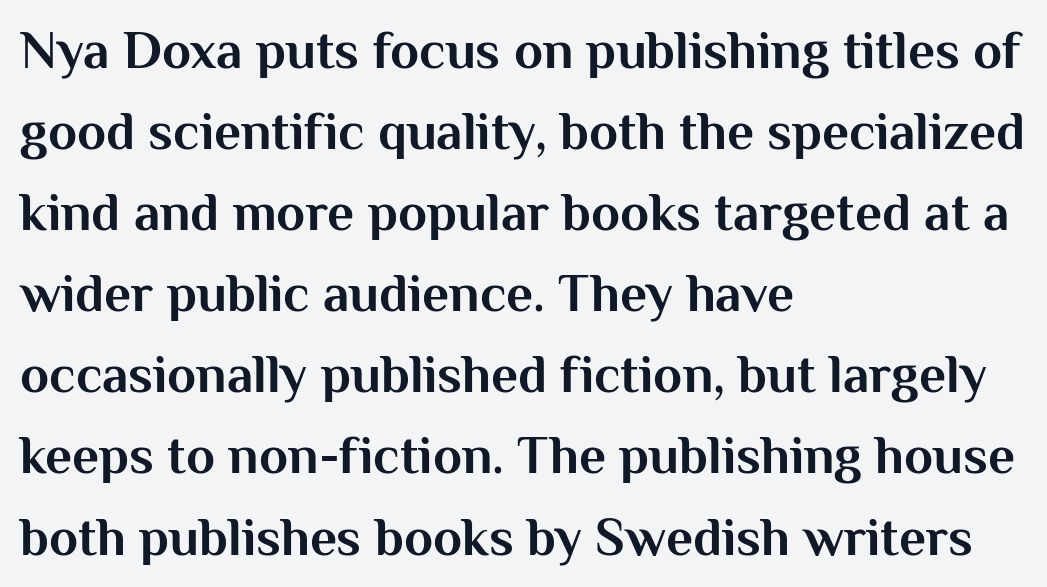
The image shows 53 px bold sans-serif type, upright; set left-aligned, normal line spacing (1.53x), normal letter spacing, not underlined; medium stroke contrast and a medium x-height.
